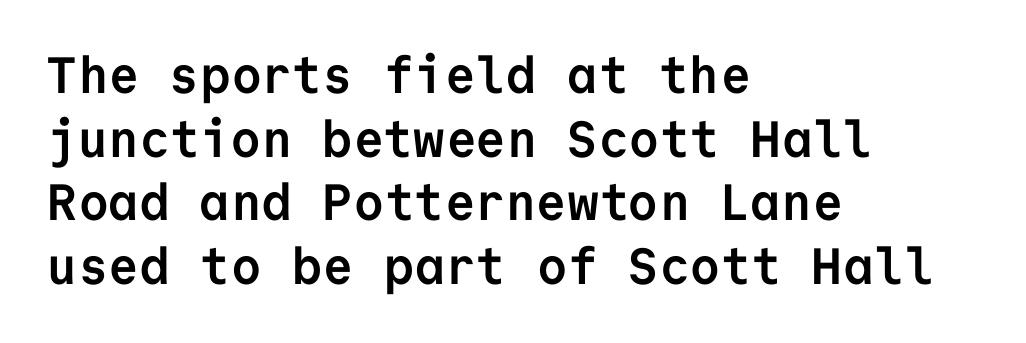
The image shows 51 px semibold sans-serif type, upright, monospaced; set left-aligned, normal line spacing (1.25x), normal letter spacing, not underlined; low stroke contrast and a medium x-height.
